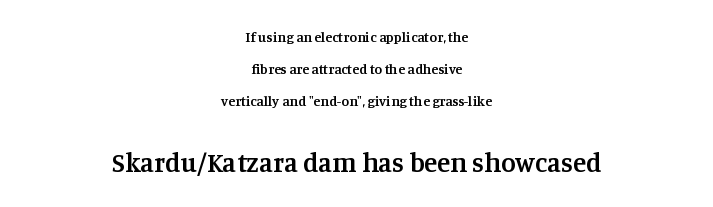
The image shows 27 px text type, upright; set centered, loose line spacing (2.27x), normal letter spacing, not underlined; the second (bottom) block is 1.93x larger.
